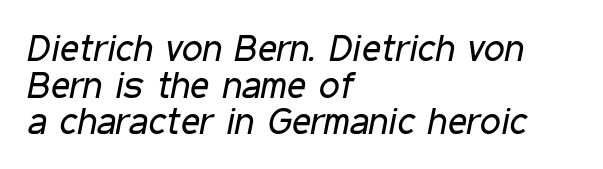
Q: Is the text bold? A: No.
Q: Is the text italic (slanted)? A: Yes, it leans right by about 11 degrees.
Q: Is the text underlined? A: No.
Q: How is the paragraph aligned? A: Left-aligned.
Q: Is the spacing between letters normal or unusually wide? A: Normal.
Q: Is the spacing between lines tight, normal or loose? A: Tight.
Q: Width (condensed, normal, or wide)? A: Condensed.
Q: Stroke contrast? A: Low.
Q: x-height? A: Medium.
Q: Monospaced? A: No.
